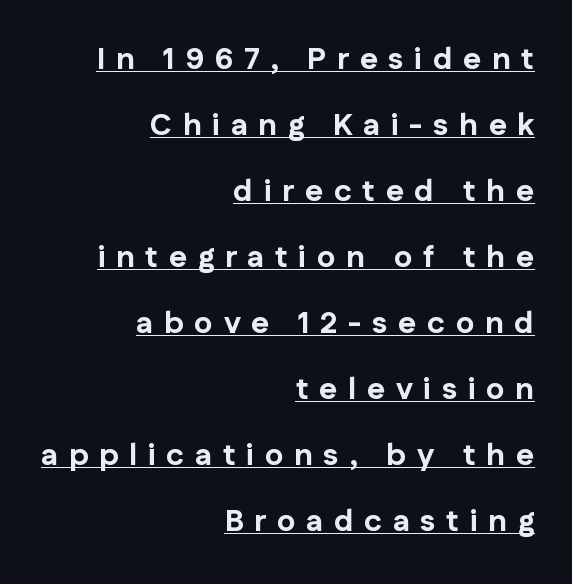
The image shows 31 px bold sans-serif type, upright; set right-aligned, loose line spacing (2.13x), unusually wide letter spacing (+0.34 em), underlined; low stroke contrast and a medium x-height.
